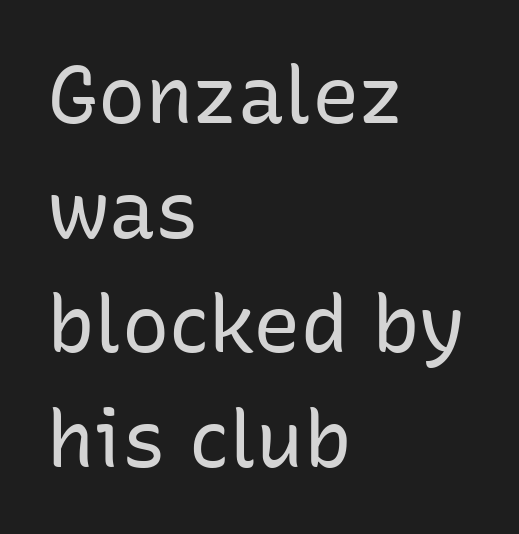
Q: Is the text bold? A: No.
Q: Is the text italic (slanted)? A: No, it is upright.
Q: Is the typeface a serif or a sans-serif typeface? A: Sans-serif.
Q: Is the text underlined? A: No.
Q: How is the paragraph aligned? A: Left-aligned.
Q: Is the spacing between letters normal or unusually wide? A: Normal.
Q: Is the spacing between lines tight, normal or loose? A: Normal.
Q: Width (condensed, normal, or wide)? A: Normal.
Q: Stroke contrast? A: Low.
Q: x-height? A: Medium.
Q: Monospaced? A: No.
